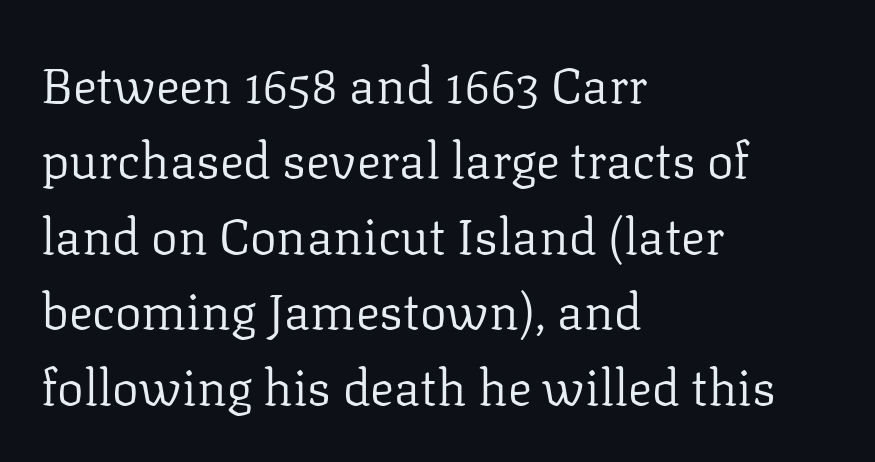
Q: Is the text bold? A: No.
Q: Is the text italic (slanted)? A: No, it is upright.
Q: Is the typeface a serif or a sans-serif typeface? A: Serif.
Q: Is the text underlined? A: No.
Q: How is the paragraph aligned? A: Left-aligned.
Q: Is the spacing between letters normal or unusually wide? A: Normal.
Q: Is the spacing between lines tight, normal or loose? A: Normal.
Q: Width (condensed, normal, or wide)? A: Normal.
Q: Stroke contrast? A: Low.
Q: x-height? A: Medium.
Q: Monospaced? A: No.
